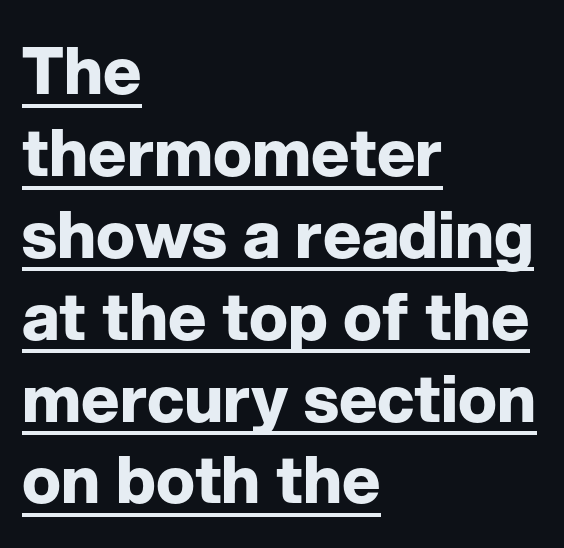
Its strokes are broad and dark, the hallmark of bold type. Successive baselines arrive at the customary interval. You could not count columns in this text — the font is proportionally spaced. Style check: upright. Compared with a centered layout, this one pins lines to the left instead.
